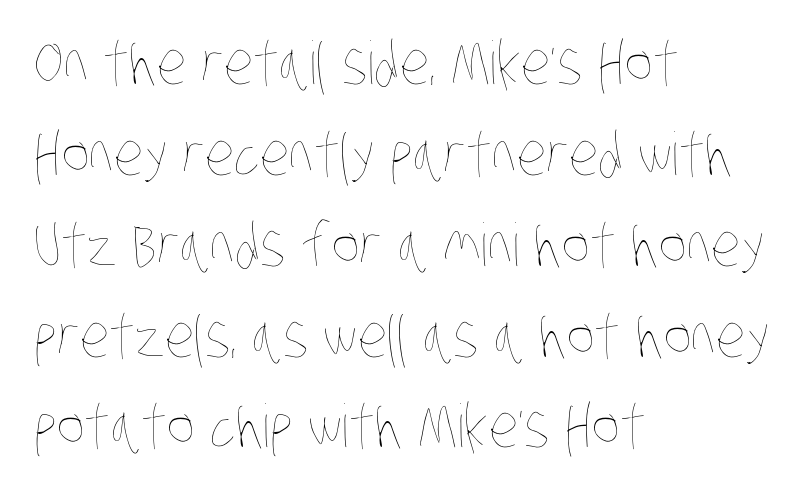
The image shows 59 px thin, condensed type; set left-aligned, normal line spacing (1.54x), normal letter spacing, not underlined; low stroke contrast and a large x-height.
